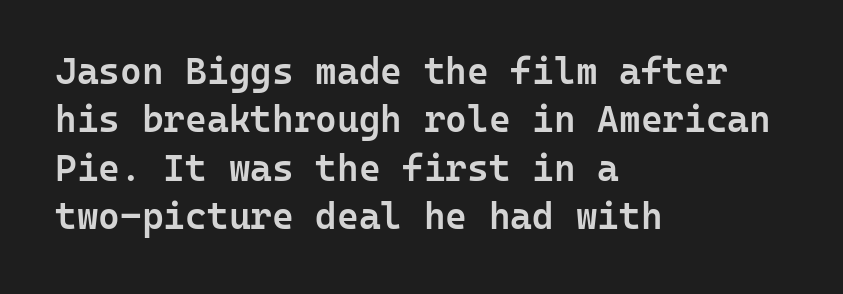
{"serif": "no", "italic": "no", "bold": "semi", "weight": "semibold", "width": "normal", "stroke_contrast": "low", "x_height": "medium", "monospaced": "yes", "underline": "no", "align": "left", "line_spacing": "normal", "line_spacing_ratio": 1.31, "letter_spacing": "normal", "letter_spacing_em": 0.0, "glyph_px": 37}
